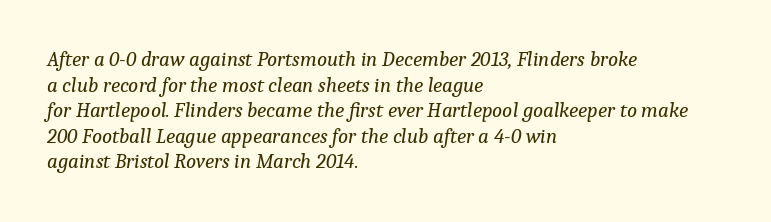
The letters sit at their default tracking, neither squeezed nor spread. The passage is arranged the way most books set body copy — flush left. Yep, that's italic — everything's leaning. A light-to-regular cut is what we see here. Each row of text sits above clean, open space.
